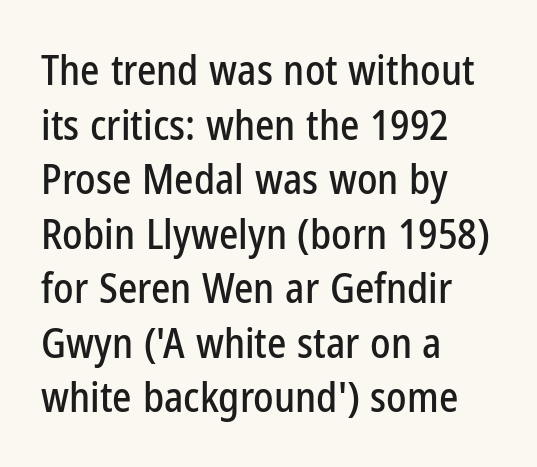
The image shows 41 px condensed sans-serif type, upright; set left-aligned, normal line spacing (1.33x), normal letter spacing, not underlined; low stroke contrast and a medium x-height.
